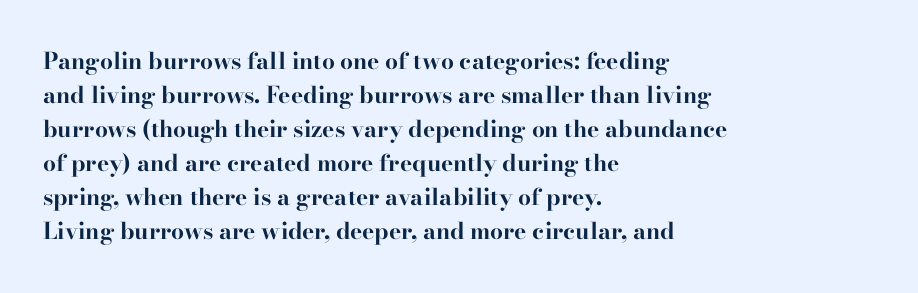
The strip under each line holds only bare page. How are the letters spaced? Ordinarily, with no added tracking. Line spacing here is normal. This rendering uses left alignment, leaving the right contour irregular. When letters stand straight like this, we call the style roman or upright. The rendering uses a bold face; every stroke is thick and dark.
